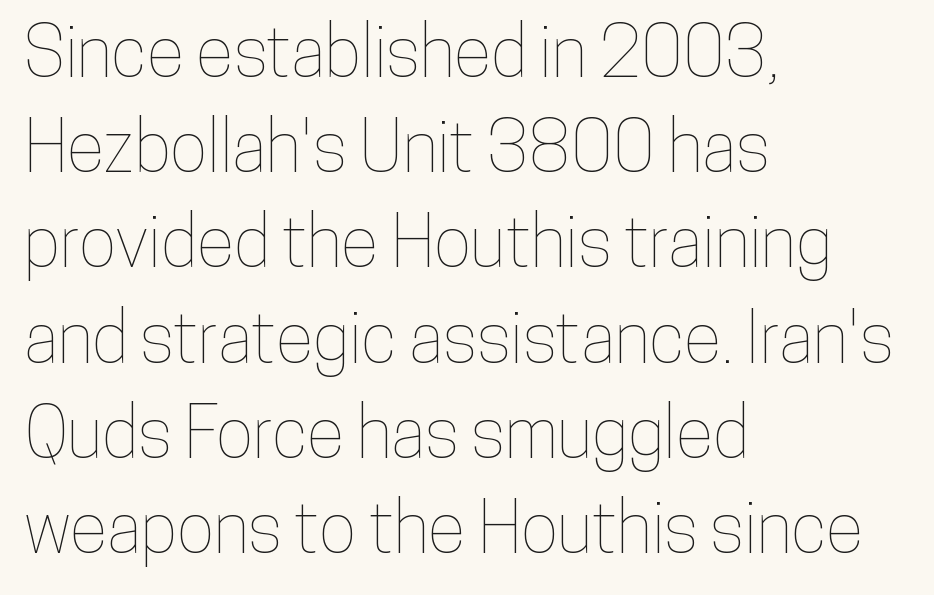
{"italic": "no", "width": "condensed", "stroke_contrast": "low", "x_height": "medium", "monospaced": "no", "underline": "no", "align": "left", "line_spacing": "normal", "line_spacing_ratio": 1.36, "letter_spacing": "normal", "letter_spacing_em": 0.0, "glyph_px": 70}
